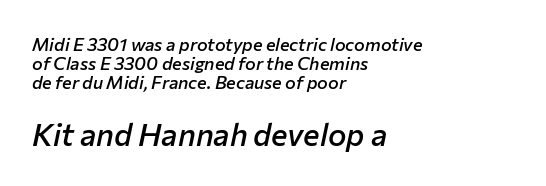
The gaps between neighbouring characters are ordinary and unremarkable. Strokes here are thickened, but only to semibold level. It's the slanting kind of type. Line spacing here is tight. The emphasis by scale lands on block number two, below.
